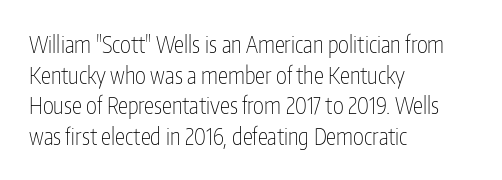
Vertical spacing — default. The text block is weighted toward the left margin, trailing off unevenly rightward. The baseline area is clear. These lines keep a tight, regular rhythm from letter to letter. No extra ink here — the face is not bold.
